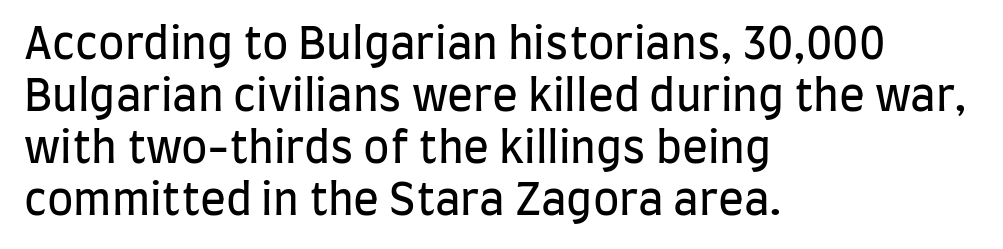
Spacing between characters is what you'd get straight out of the box. This is roman type, the default non-slanted kind. The specimen omits any rule beneath the text block's lines. Alignment: flush left. Think of a printed novel: that variable character pitch is what you see here.
